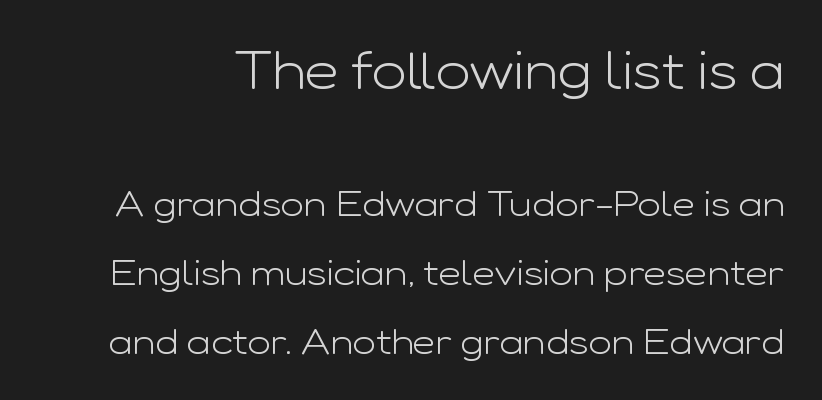
{"serif": "no", "italic": "no", "bold": "no", "weight": "light", "width": "wide", "stroke_contrast": "low", "x_height": "medium", "monospaced": "no", "underline": "no", "line_spacing": "loose", "line_spacing_ratio": 1.97, "letter_spacing": "normal", "letter_spacing_em": 0.0, "larger_block": "first", "size_ratio": 1.49, "glyph_px": 52}
